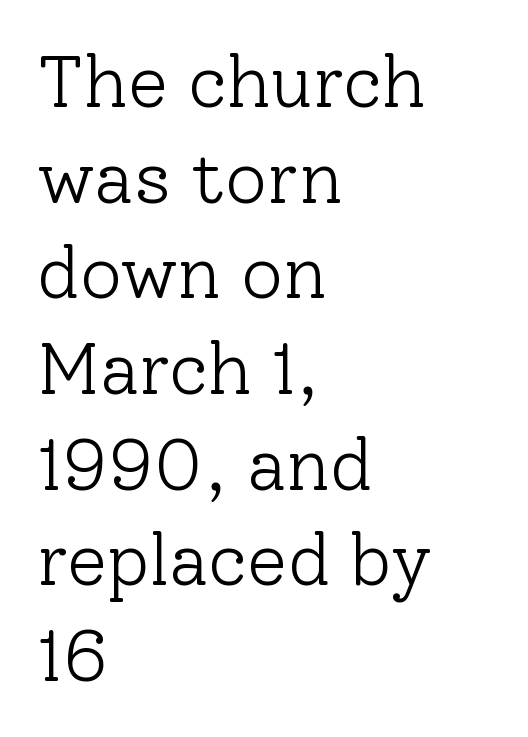
Q: Is the text bold? A: No.
Q: Is the text italic (slanted)? A: No, it is upright.
Q: Is the typeface a serif or a sans-serif typeface? A: Serif.
Q: Is the text underlined? A: No.
Q: How is the paragraph aligned? A: Left-aligned.
Q: Is the spacing between letters normal or unusually wide? A: Normal.
Q: Is the spacing between lines tight, normal or loose? A: Normal.
Q: Width (condensed, normal, or wide)? A: Normal.
Q: Stroke contrast? A: Low.
Q: x-height? A: Medium.
Q: Monospaced? A: No.
